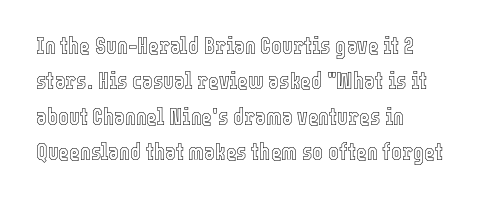
Q: Is the text italic (slanted)? A: No, it is upright.
Q: Is the text underlined? A: No.
Q: How is the paragraph aligned? A: Left-aligned.
Q: Is the spacing between letters normal or unusually wide? A: Normal.
Q: Is the spacing between lines tight, normal or loose? A: Normal.
